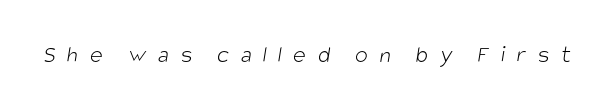
The image shows 24 px text type; set unusually wide letter spacing (+0.48 em), not underlined.
